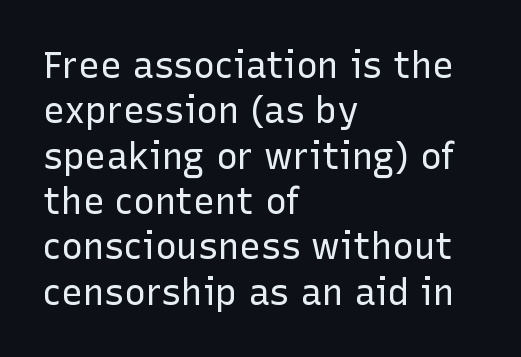
The image shows 36 px regular-weight sans-serif type, upright; set left-aligned, normal line spacing (1.26x), normal letter spacing, not underlined; low stroke contrast and a medium x-height.
